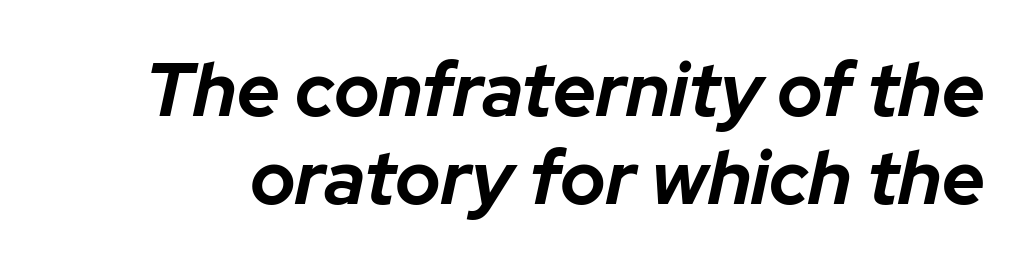
The image shows 75 px bold type, italic (leaning right); set line spacing 1.17x, normal letter spacing, not underlined; low stroke contrast and a medium x-height.
